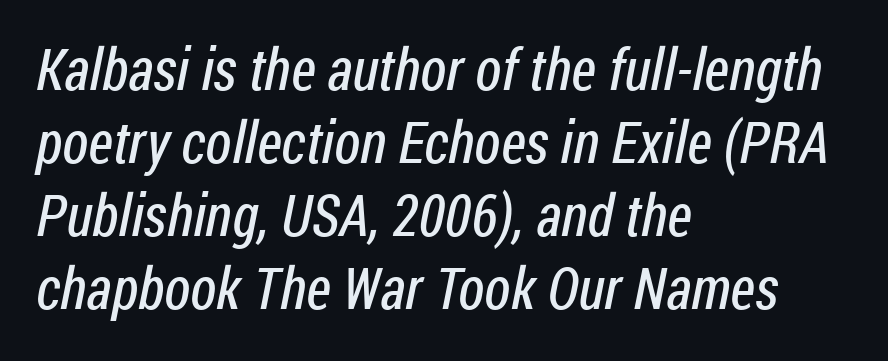
These lines are set flush left with a ragged right edge. I'd call this a sans setting — the letters go barefoot. Notice how descenders clear the ascenders below comfortably — that's standard leading. Think standard paragraph weight, or any step lighter than that. Do the characters align in a grid? No, the font is proportional.
